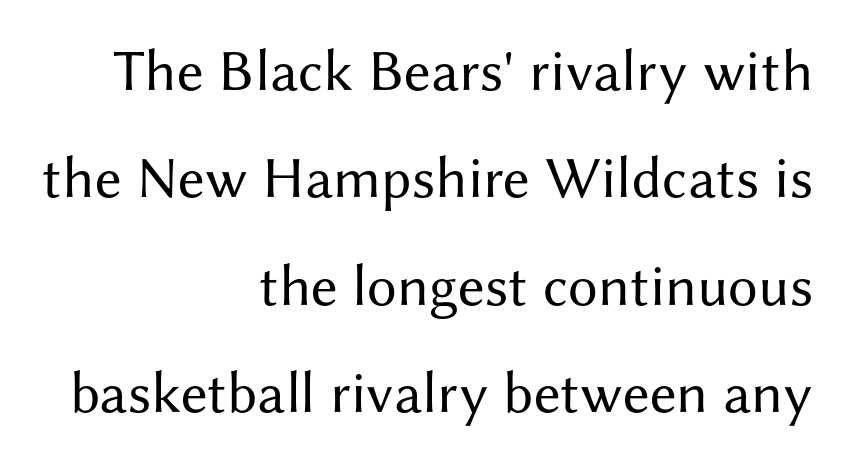
{"serif": "no", "italic": "no", "bold": "no", "weight": "regular", "width": "normal", "stroke_contrast": "medium", "x_height": "medium", "monospaced": "no", "underline": "no", "align": "right", "line_spacing_ratio": 1.82, "letter_spacing": "normal", "letter_spacing_em": 0.0, "glyph_px": 59}
